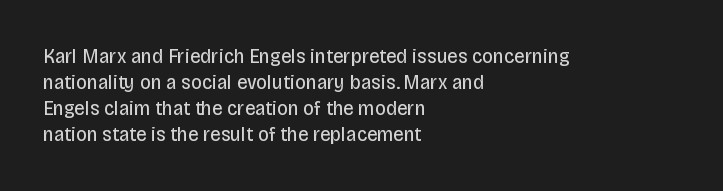
The image shows 21 px text type, upright; set left-aligned, line spacing 1.24x, normal letter spacing, not underlined.
